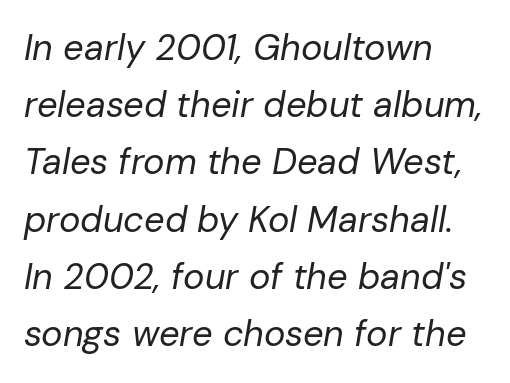
The image shows 36 px regular-weight type, italic (leaning right); set left-aligned, normal line spacing (1.59x), normal letter spacing, not underlined; low stroke contrast and a medium x-height.
